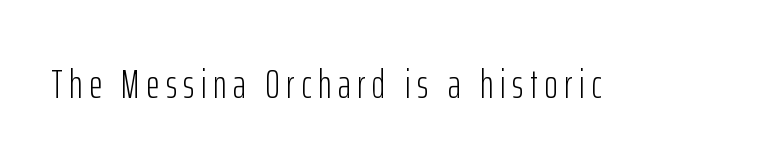
Q: Is the text bold? A: No.
Q: Is the text italic (slanted)? A: No, it is upright.
Q: Is the typeface a serif or a sans-serif typeface? A: Sans-serif.
Q: Is the text underlined? A: No.
Q: Width (condensed, normal, or wide)? A: Condensed.
Q: Stroke contrast? A: Low.
Q: x-height? A: Medium.
Q: Monospaced? A: No.
